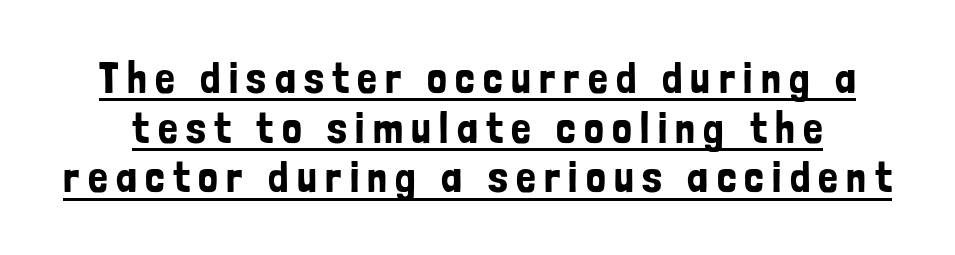
The image shows 44 px condensed sans-serif type, upright; set tight line spacing (1.13x), underlined; low stroke contrast and a medium x-height.
